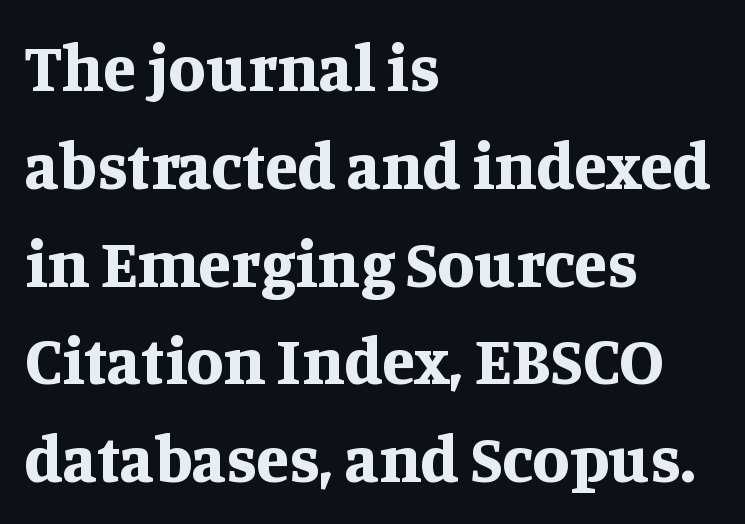
The image shows 67 px bold serif type, upright; set left-aligned, normal line spacing (1.46x), normal letter spacing, not underlined; medium stroke contrast and a large x-height.
